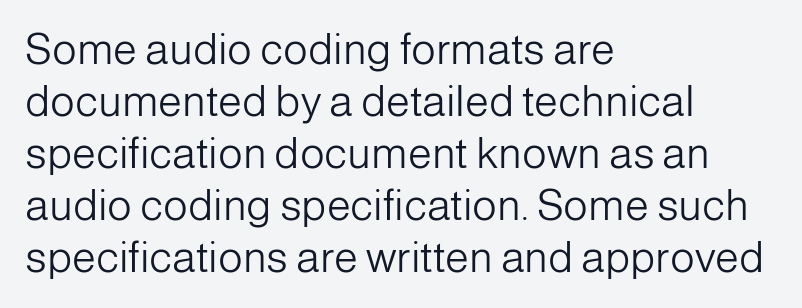
{"serif": "no", "italic": "no", "bold": "no", "weight": "light", "width": "normal", "stroke_contrast": "low", "x_height": "medium", "monospaced": "no", "underline": "no", "align": "left", "line_spacing_ratio": 1.21, "letter_spacing": "normal", "letter_spacing_em": 0.0, "glyph_px": 43}
